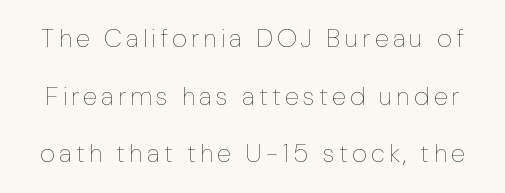
The image shows 26 px text type, upright; set loose line spacing (2.22x), not underlined.
